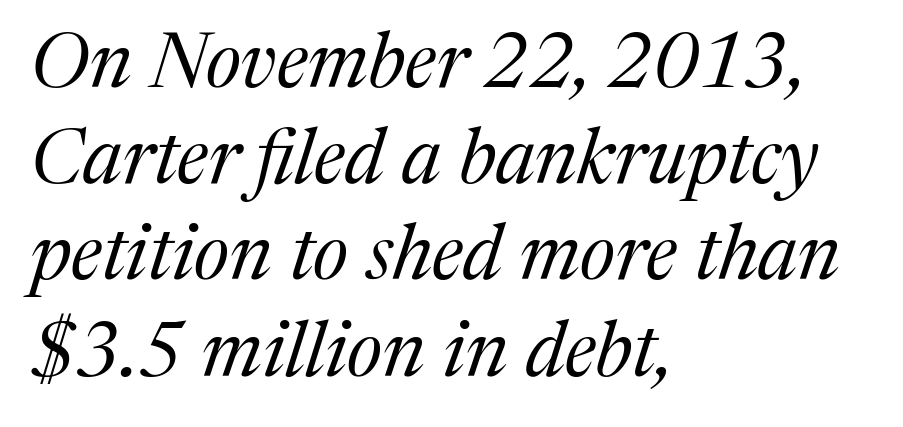
The whole block is typeset with a tilt. Ink coverage per letter is moderate at most. The paragraph has a hard left edge and a soft right edge. The foot of each line stays bare and open. Default kerning and tracking; the words read as compact shapes. Serif or sans? Serif — the stroke terminals have little feet.
